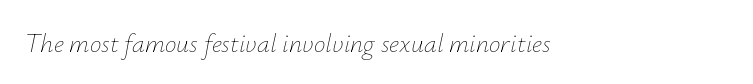
The image shows 26 px text type, italic (leaning right); set left-aligned, normal letter spacing, not underlined.
